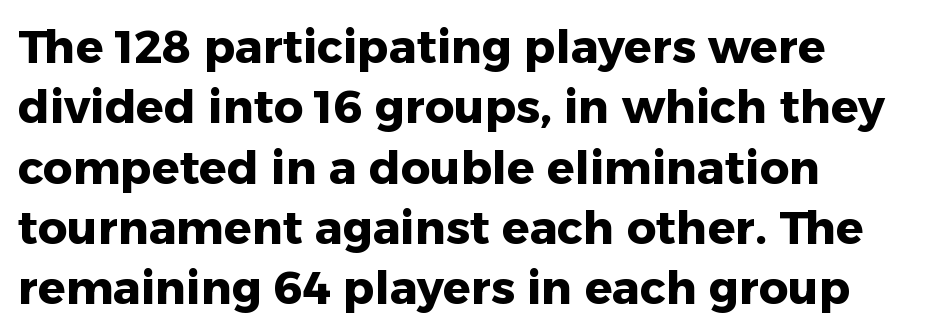
{"serif": "no", "italic": "no", "bold": "yes", "weight": "heavy", "width": "normal", "stroke_contrast": "low", "x_height": "medium", "monospaced": "no", "underline": "no", "align": "left", "line_spacing": "normal", "line_spacing_ratio": 1.31, "letter_spacing": "normal", "letter_spacing_em": 0.0, "glyph_px": 46}
